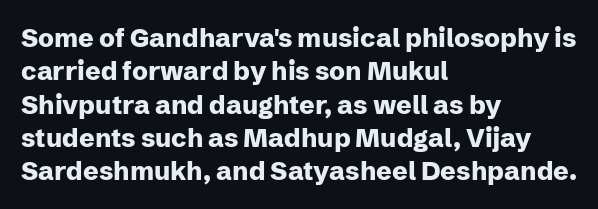
{"italic": "no", "bold": "yes", "underline": "no", "align": "left", "line_spacing": "normal", "line_spacing_ratio": 1.28, "letter_spacing": "normal", "letter_spacing_em": 0.0, "glyph_px": 26}
